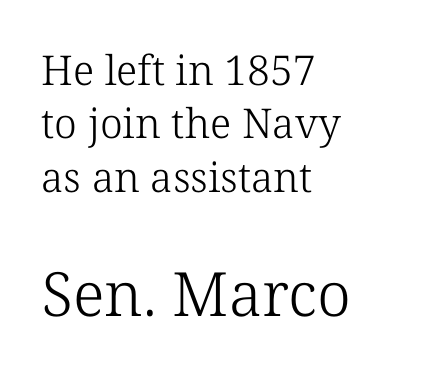
The image shows 61 px light serif type, upright; set left-aligned, normal line spacing (1.3x), normal letter spacing, not underlined; the second (bottom) block is 1.49x larger; low stroke contrast and a medium x-height.
